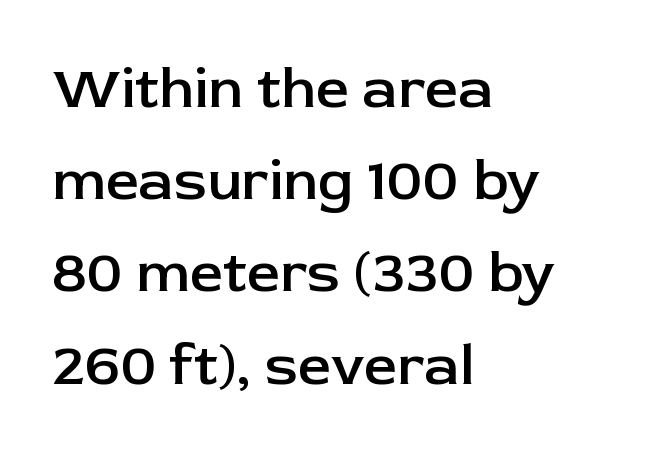
{"serif": "no", "italic": "no", "bold": "semi", "weight": "semibold", "width": "normal", "stroke_contrast": "low", "x_height": "medium", "monospaced": "no", "underline": "no", "align": "left", "line_spacing": "normal", "line_spacing_ratio": 1.59, "letter_spacing": "normal", "letter_spacing_em": 0.0, "glyph_px": 58}
